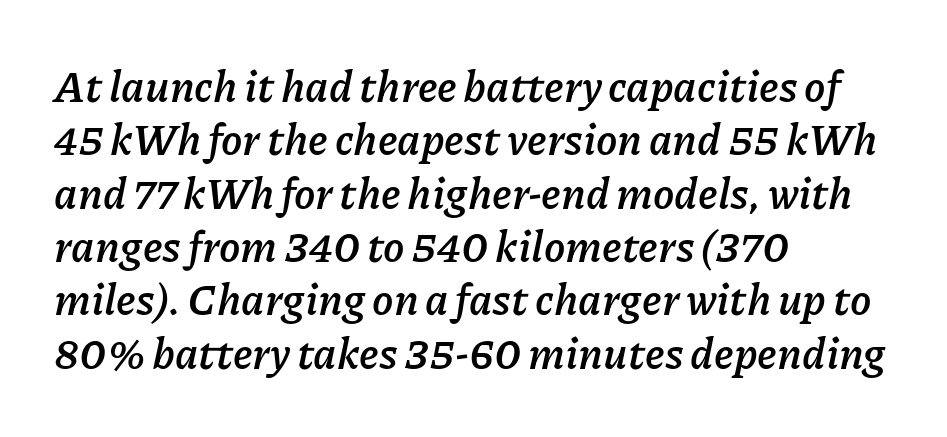
Think of a printed novel: that variable character pitch is what you see here. Letter spacing: default. Emphasis-style slanted type is in use. Rule under the text: the space is simply empty.
